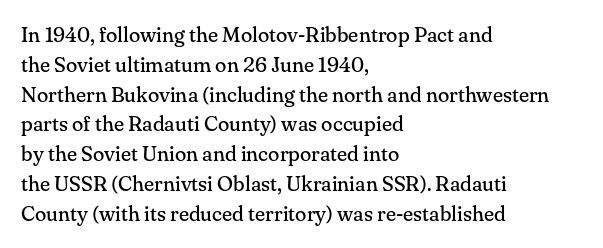
Quick note: interline space is typical. Nothing unusual about the tracking: characters are spaced as the font intends. Unmarked baselines from the first word to the last. No italicization has been applied; the sample stays upright.
